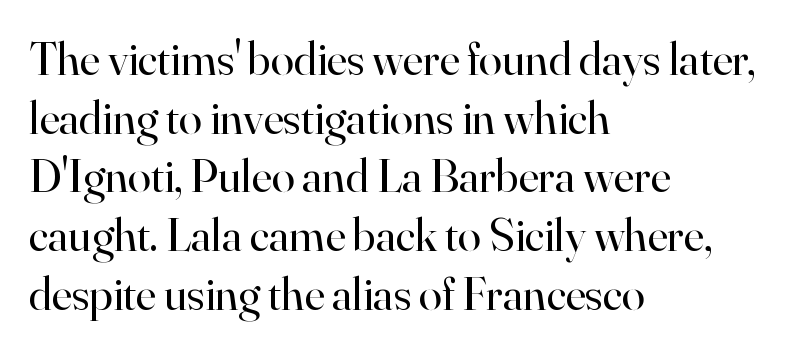
The image shows 47 px regular-weight serif type, upright; set left-aligned, normal line spacing (1.25x), normal letter spacing, not underlined; high stroke contrast and a small x-height.
